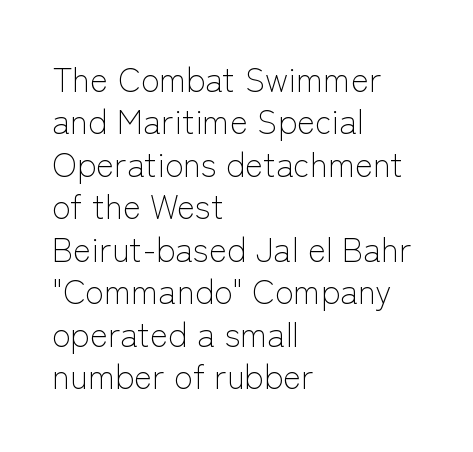
The image shows 34 px light sans-serif type, upright; set left-aligned, normal line spacing (1.25x), normal letter spacing, not underlined; low stroke contrast and a medium x-height.
